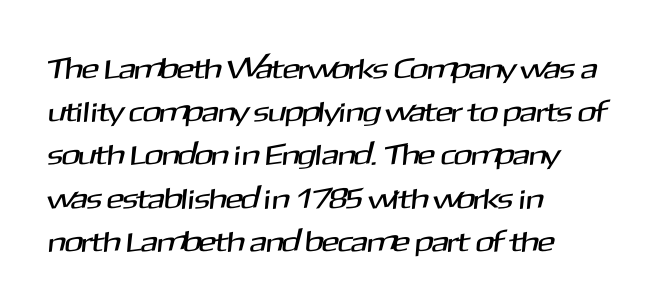
{"serif": "no", "width": "normal", "stroke_contrast": "medium", "x_height": "medium", "monospaced": "no", "underline": "no", "align": "left", "line_spacing": "normal", "line_spacing_ratio": 1.49, "letter_spacing": "normal", "letter_spacing_em": 0.0, "glyph_px": 29}
